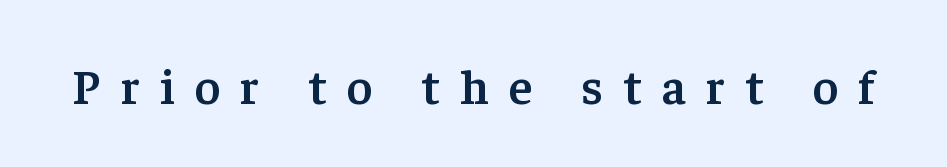
Each letter keeps its own natural width here, so spacing adapts to shape. This sample uses expanded letter spacing, leaving extra air between glyphs. Check the space under the baseline: it is left empty. Stems and bowls a touch heavier than normal — semibold.
